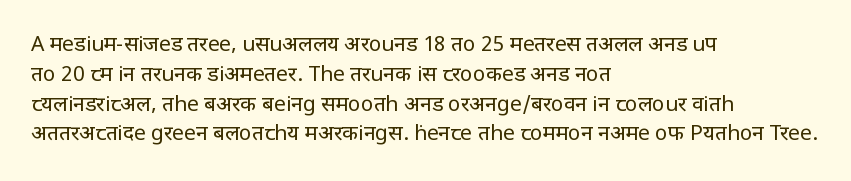
The image shows 21 px text type, upright; set left-aligned, normal line spacing (1.42x), normal letter spacing, not underlined.
